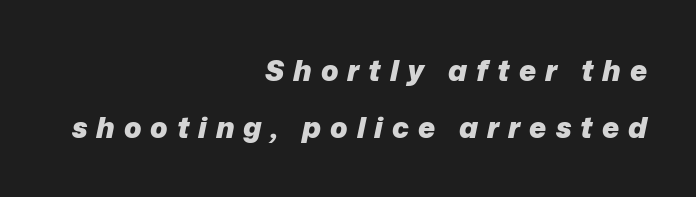
{"italic": "yes", "lean": "right", "slant_degrees": 12, "bold": "yes", "weight": "heavy", "width": "normal", "stroke_contrast": "low", "x_height": "medium", "monospaced": "no", "underline": "no", "align": "right", "line_spacing": "loose", "line_spacing_ratio": 1.96, "letter_spacing": "wide", "letter_spacing_em": 0.31, "glyph_px": 29}
